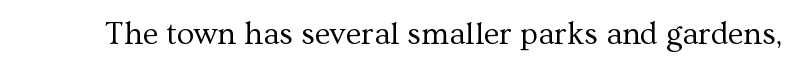
Has an underline been added? It has not. This sample has the flowing, uneven cadence of proportional lettering. No italicization has been applied; the sample stays upright. Serif or sans? Serif — the stroke terminals have little feet. Ink coverage per letter is moderate at most. How are the letters spaced? Ordinarily, with no added tracking.
